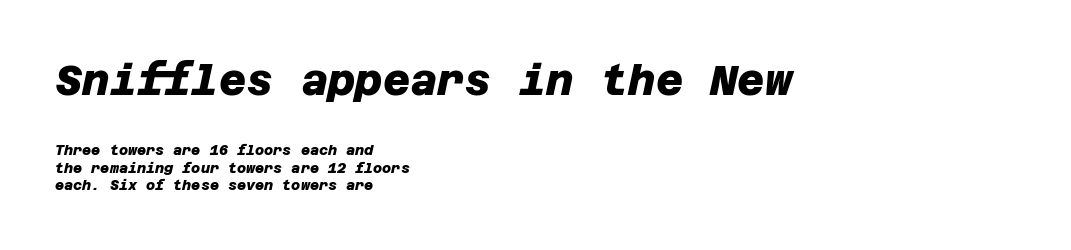
The image shows 42 px heavy sans-serif type; set left-aligned, normal line spacing (1.25x), normal letter spacing, not underlined; the first (top) block is 3.0x larger; low stroke contrast and a large x-height.
